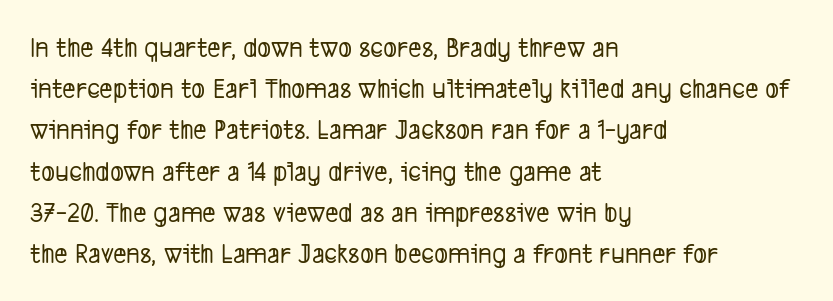
Spacing between characters is what you'd get straight out of the box. This sample has the flowing, uneven cadence of proportional lettering. Each letter's strokes conclude bluntly, with no projecting serifs. Rule under the text: the space is simply empty.
